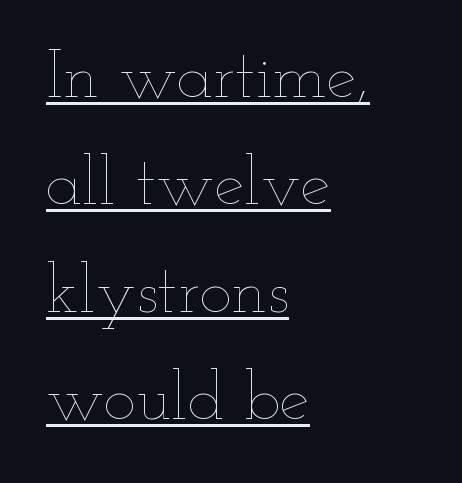
Quick note: not italic, upright. Teacher's note: observe the even left margin — that is flush-left alignment. On a weight scale, this lands at 450 or below. Caption: lettering with a line underneath. Short note: letters normally spaced.
